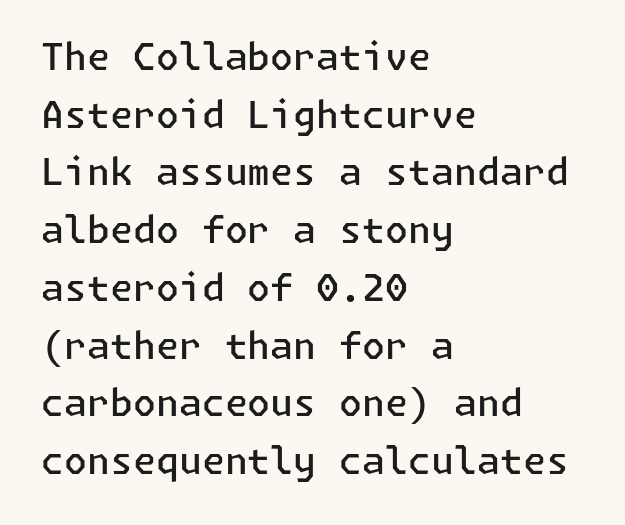
{"serif": "no", "italic": "no", "bold": "semi", "weight": "semibold", "width": "normal", "stroke_contrast": "low", "x_height": "medium", "underline": "no", "align": "left", "line_spacing": "normal", "line_spacing_ratio": 1.56, "letter_spacing": "normal", "letter_spacing_em": 0.0, "glyph_px": 37}
